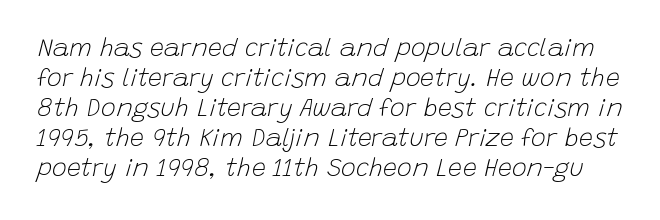
The image shows 25 px text type, italic (leaning right); set line spacing 1.2x, normal letter spacing, not underlined.
